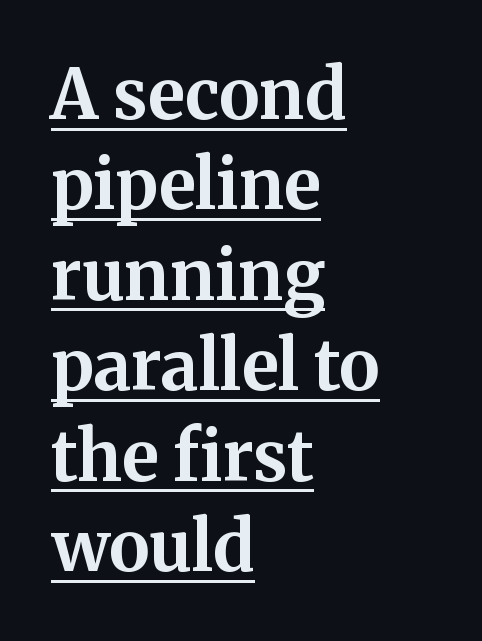
The image shows 69 px bold serif type, upright; set left-aligned, normal line spacing (1.31x), normal letter spacing, underlined; medium stroke contrast and a medium x-height.
